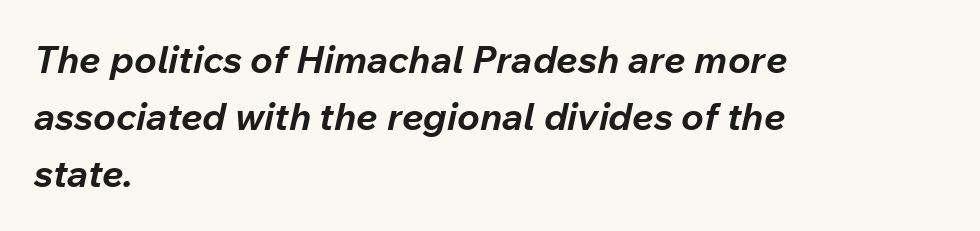
Q: Is the text bold? A: Yes.
Q: Is the text italic (slanted)? A: Yes, it leans right by about 12 degrees.
Q: Is the text underlined? A: No.
Q: How is the paragraph aligned? A: Left-aligned.
Q: Is the spacing between letters normal or unusually wide? A: Normal.
Q: Is the spacing between lines tight, normal or loose? A: Normal.
Q: Width (condensed, normal, or wide)? A: Normal.
Q: Stroke contrast? A: Low.
Q: x-height? A: Medium.
Q: Monospaced? A: No.
